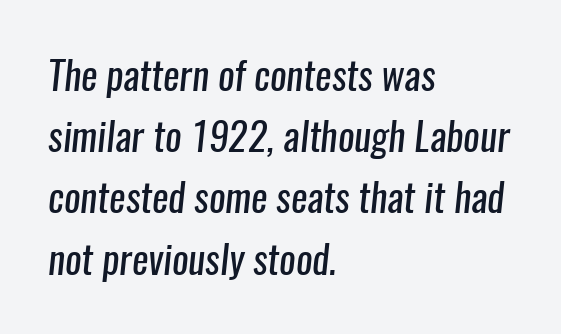
The image shows 39 px regular-weight, condensed sans-serif type; set left-aligned, normal line spacing (1.57x), normal letter spacing, not underlined; low stroke contrast and a medium x-height.
